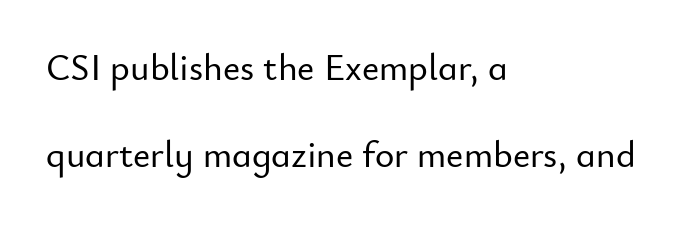
{"serif": "no", "italic": "no", "width": "normal", "stroke_contrast": "low", "x_height": "small", "monospaced": "no", "underline": "no", "align": "left", "line_spacing": "loose", "line_spacing_ratio": 2.36, "letter_spacing": "normal", "letter_spacing_em": 0.0, "glyph_px": 37}
